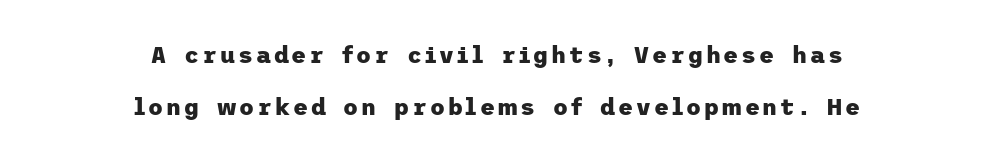
{"italic": "no", "bold": "yes", "underline": "no", "align": "center", "line_spacing": "loose", "line_spacing_ratio": 2.27, "glyph_px": 23}
